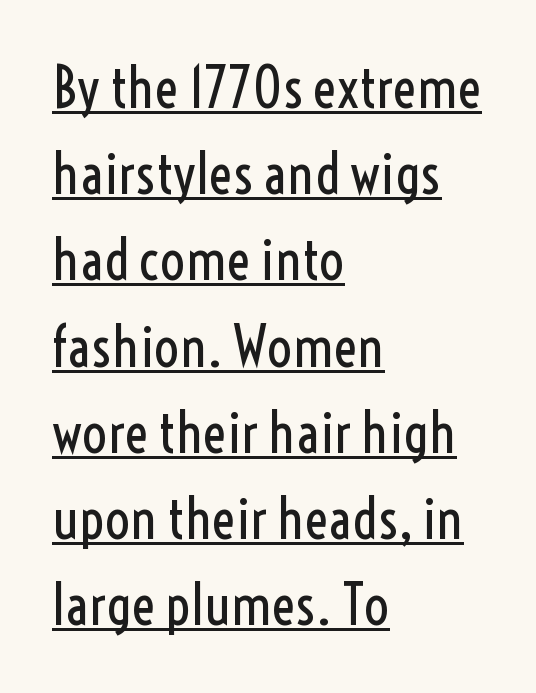
Q: Is the text bold? A: No.
Q: Is the text italic (slanted)? A: No, it is upright.
Q: Is the typeface a serif or a sans-serif typeface? A: Sans-serif.
Q: Is the text underlined? A: Yes.
Q: How is the paragraph aligned? A: Left-aligned.
Q: Is the spacing between letters normal or unusually wide? A: Normal.
Q: Is the spacing between lines tight, normal or loose? A: Normal.
Q: Width (condensed, normal, or wide)? A: Condensed.
Q: x-height? A: Medium.
Q: Monospaced? A: No.
